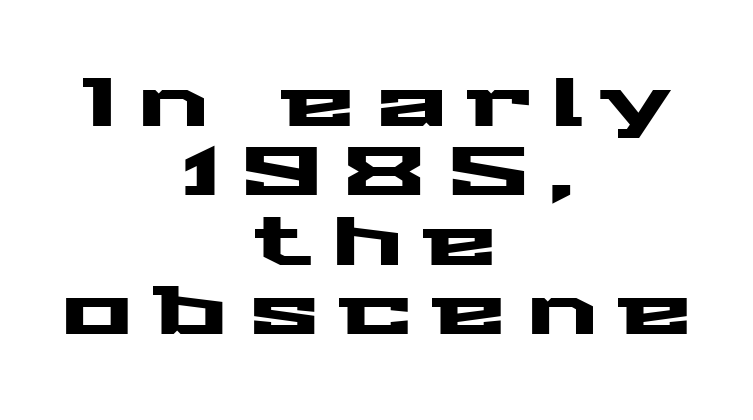
Q: Is the text italic (slanted)? A: No, it is upright.
Q: Is the typeface a serif or a sans-serif typeface? A: Sans-serif.
Q: Is the text underlined? A: No.
Q: How is the paragraph aligned? A: Centered.
Q: Is the spacing between letters normal or unusually wide? A: Unusually wide.
Q: Is the spacing between lines tight, normal or loose? A: Tight.
Q: Width (condensed, normal, or wide)? A: Wide.
Q: Stroke contrast? A: Medium.
Q: x-height? A: Medium.
Q: Monospaced? A: No.
